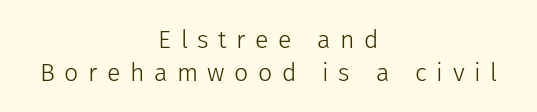
Q: Is the text bold? A: No.
Q: Is the text italic (slanted)? A: No, it is upright.
Q: Is the text underlined? A: No.
Q: How is the paragraph aligned? A: Centered.
Q: Is the spacing between letters normal or unusually wide? A: Unusually wide.
Q: Is the spacing between lines tight, normal or loose? A: Normal.
